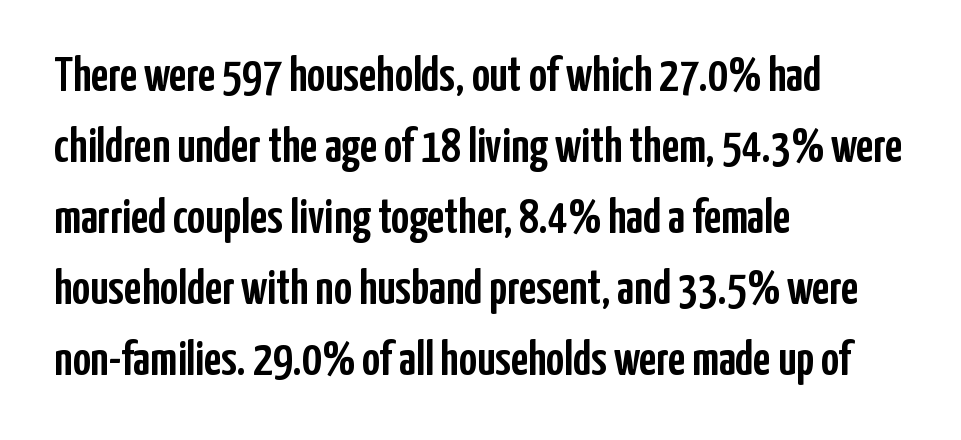
{"serif": "no", "italic": "no", "width": "condensed", "stroke_contrast": "low", "x_height": "medium", "monospaced": "no", "underline": "no", "align": "left", "line_spacing": "normal", "line_spacing_ratio": 1.45, "letter_spacing": "normal", "letter_spacing_em": 0.0, "glyph_px": 49}
